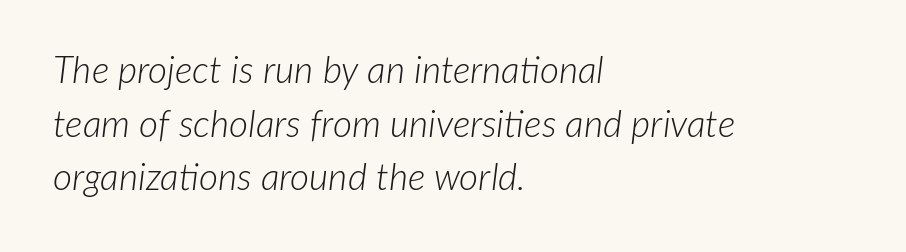
Q: Is the text bold? A: No.
Q: Is the text italic (slanted)? A: Yes, it leans right by about 7 degrees.
Q: Is the text underlined? A: No.
Q: How is the paragraph aligned? A: Left-aligned.
Q: Is the spacing between letters normal or unusually wide? A: Normal.
Q: Is the spacing between lines tight, normal or loose? A: Normal.
Q: Width (condensed, normal, or wide)? A: Normal.
Q: Stroke contrast? A: Low.
Q: x-height? A: Medium.
Q: Monospaced? A: No.
